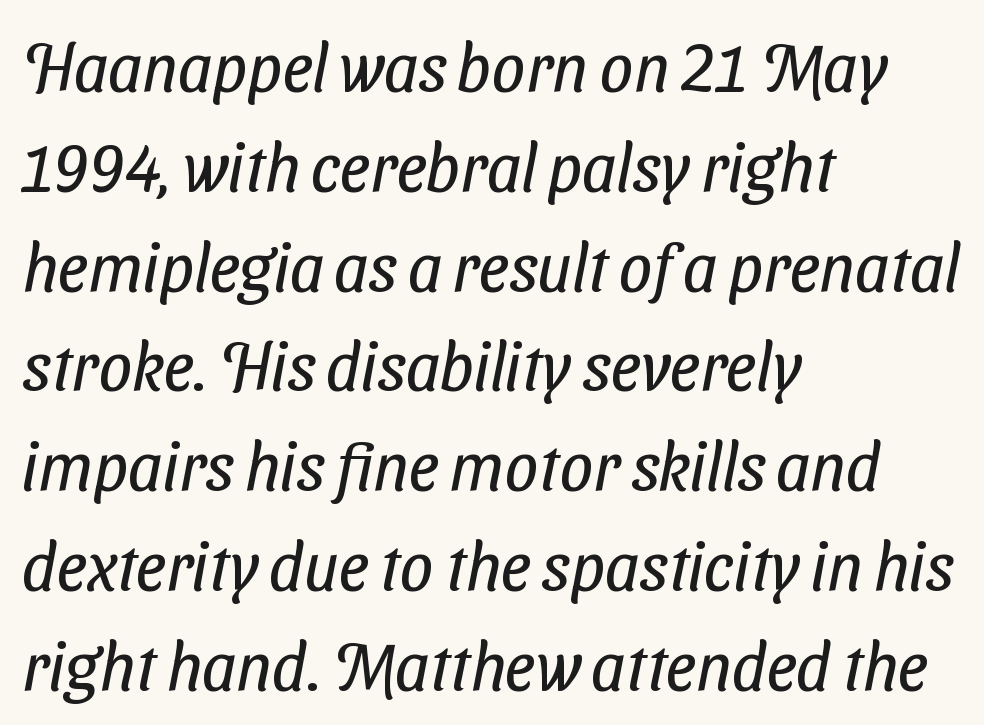
Tracking here is standard; glyphs follow each other at the usual distance. Vertical stems look standard width or narrower in stroke. Underlining? Definitely not there. The face used here is proportionally spaced, like ordinary book or web type. Grotesque or geometric, the face here clearly has no serifs. Notice how the passage keeps a crisp vertical edge on the left only.
